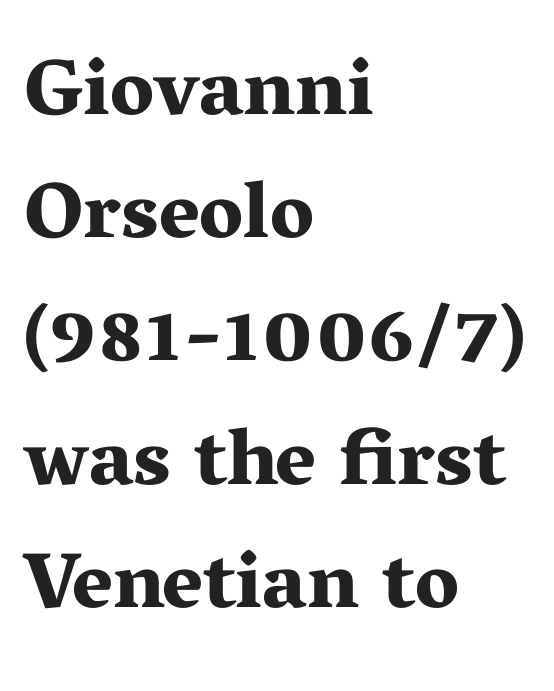
Style check: upright. Summary of vertical rhythm: regular, with standard interline spacing. Regarding serifs, this sample has them. Visually the block forms a straight wall on the left and a jagged coastline on the right.
